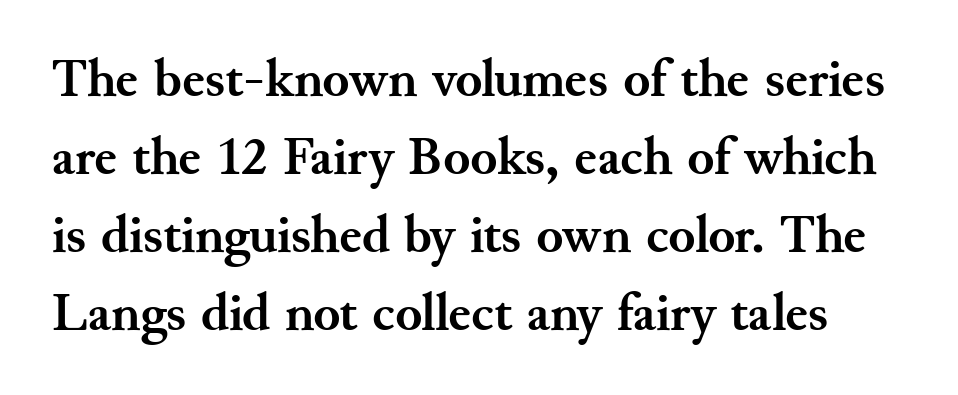
The passage shown is not underscored anywhere. Notice how descenders clear the ascenders below comfortably — that's standard leading. The letters are bold, with thick, heavy strokes. The type family on display is of the serif kind. Note the varied advance widths — an 'i' is clearly narrower than an 'm'. Vertical strokes here are truly vertical.
